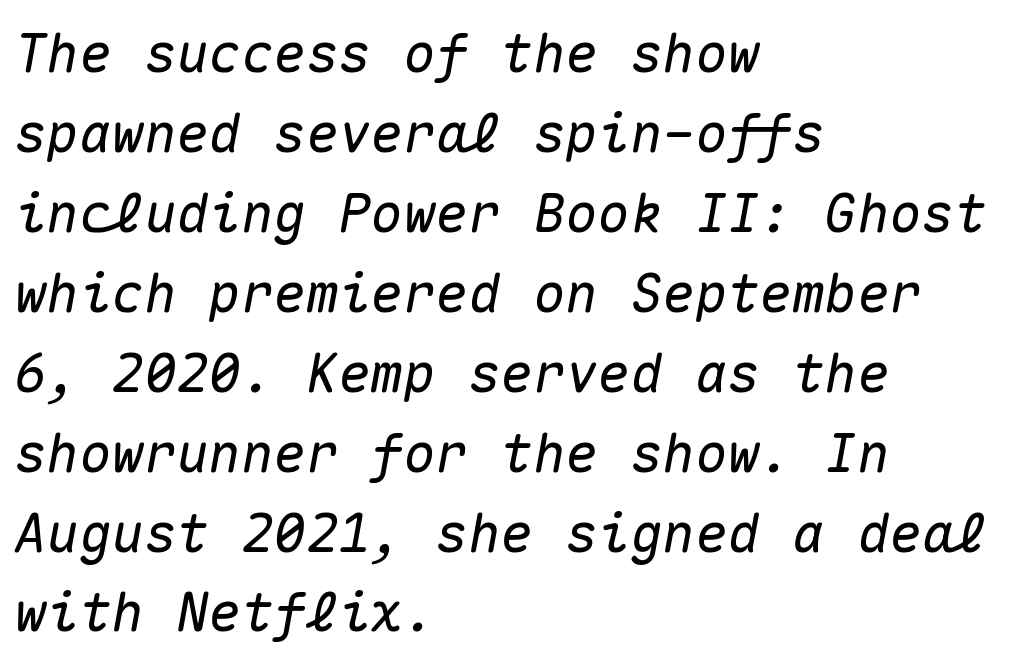
Observe the ordinary spacing: letters are neighbours, not strangers. Every character sits at an angle, as italics do. The text block is weighted toward the left margin, trailing off unevenly rightward. Regular leading. Here the designer chose a console-style face with uniform glyph widths. Beneath every word, the page is bare.
